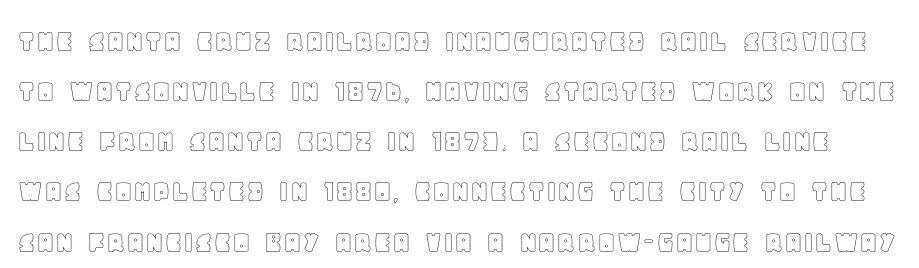
Q: Is the text italic (slanted)? A: No, it is upright.
Q: Is the text underlined? A: No.
Q: Is the spacing between letters normal or unusually wide? A: Normal.
Q: Is the spacing between lines tight, normal or loose? A: Normal.
Q: Width (condensed, normal, or wide)? A: Normal.
Q: x-height? A: Large.
Q: Monospaced? A: No.
